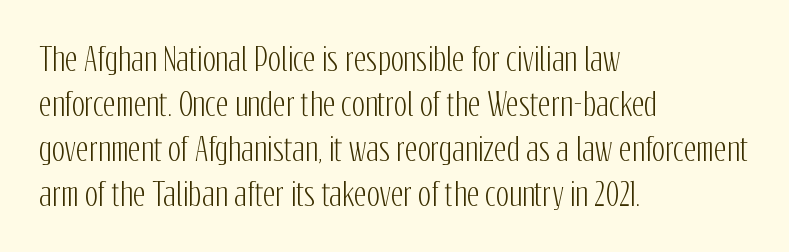
The passage shown stacks its lines at a standard gap. Regarding serifs, this sample does without them. In CSS terms this would be text-align: left. The lettering holds an erect, upright posture throughout.
